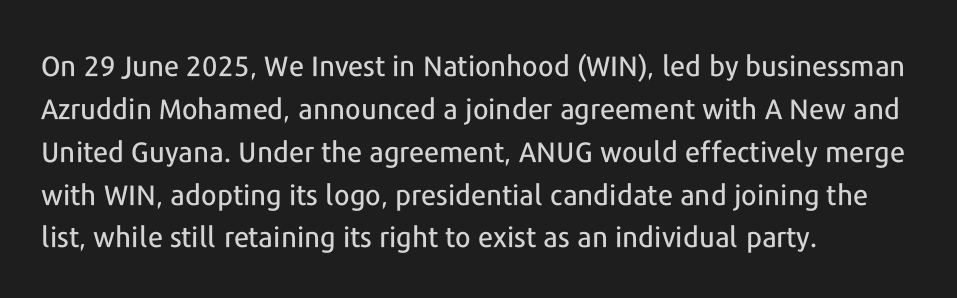
{"serif": "no", "italic": "no", "width": "normal", "stroke_contrast": "low", "x_height": "medium", "monospaced": "no", "underline": "no", "align": "left", "line_spacing": "normal", "line_spacing_ratio": 1.53, "letter_spacing": "normal", "letter_spacing_em": 0.0, "glyph_px": 28}
